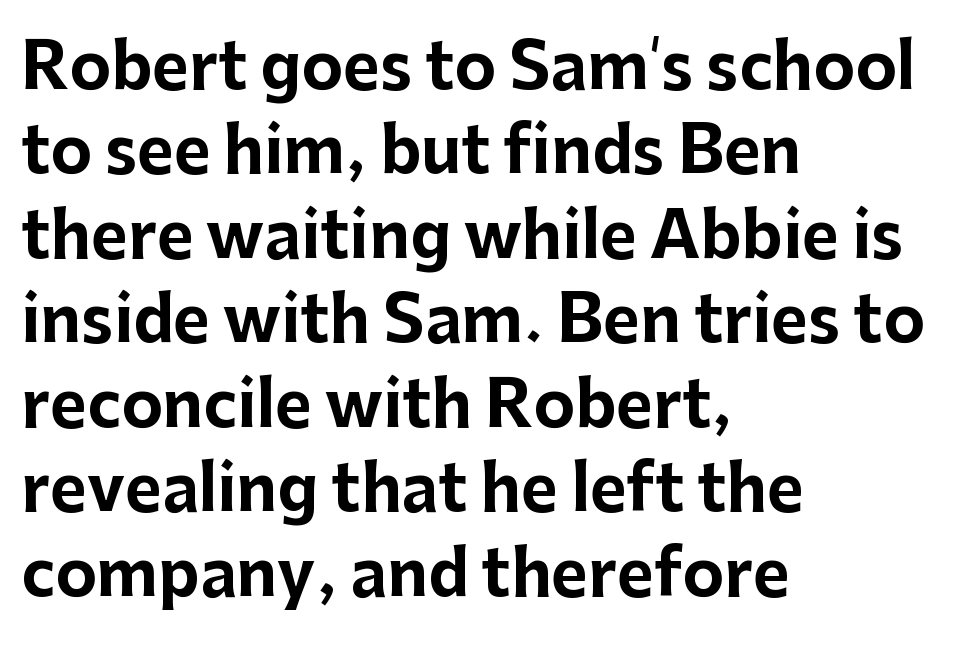
The image shows 63 px bold sans-serif type, upright; set left-aligned, normal line spacing (1.34x), normal letter spacing, not underlined; low stroke contrast and a medium x-height.
